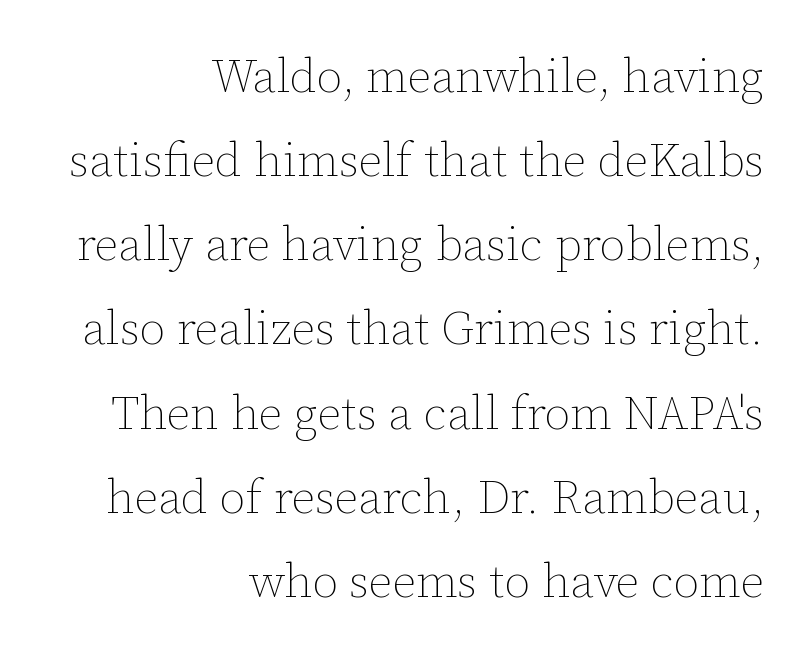
A quiet, ordinary-to-light weight characterises the typeface. The space directly below the letters is spotless. Layout note: lines flush right. Proportional: the letters do not fall into vertical columns.
